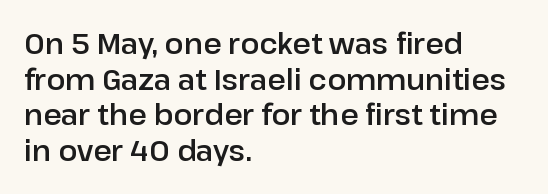
The image shows 28 px sans-serif type, upright; set left-aligned, normal line spacing (1.27x), normal letter spacing, not underlined; low stroke contrast and a medium x-height.
